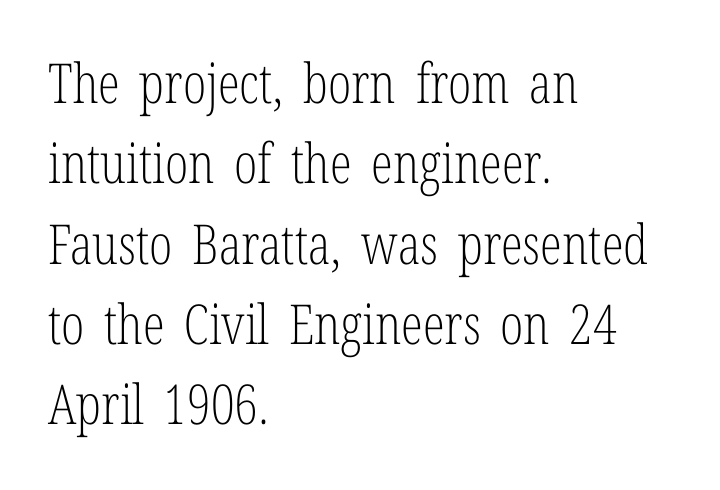
The image shows 55 px light, condensed serif type, upright; set left-aligned, normal line spacing (1.46x), normal letter spacing, not underlined; low stroke contrast and a medium x-height.
